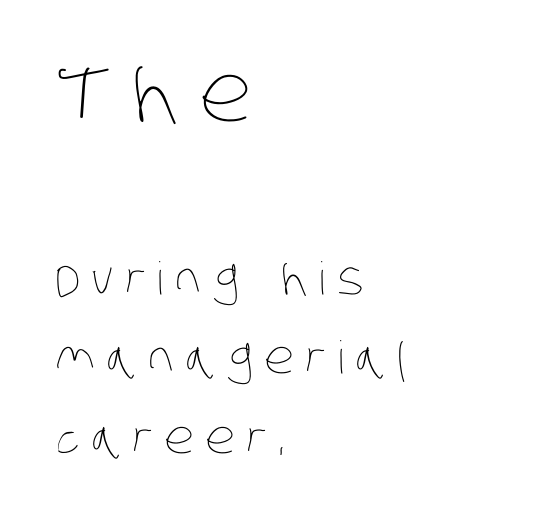
The image shows 79 px thin, condensed type; set left-aligned, line spacing 1.76x, unusually wide letter spacing (+0.26 em), not underlined; the first (top) block is 1.76x larger; low stroke contrast and a large x-height.
